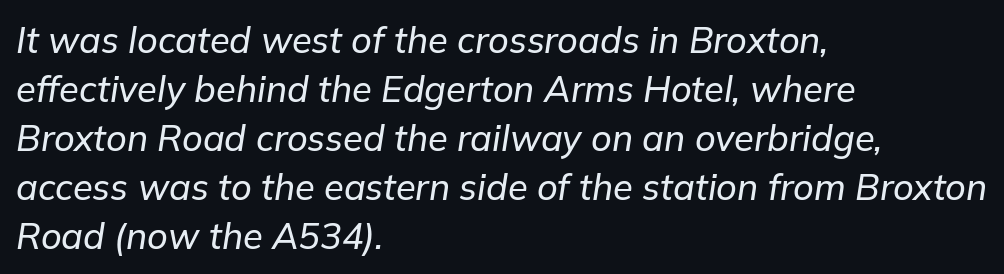
Q: Is the text italic (slanted)? A: Yes, it leans right by about 9 degrees.
Q: Is the text underlined? A: No.
Q: How is the paragraph aligned? A: Left-aligned.
Q: Is the spacing between letters normal or unusually wide? A: Normal.
Q: Is the spacing between lines tight, normal or loose? A: Normal.
Q: Width (condensed, normal, or wide)? A: Normal.
Q: Stroke contrast? A: Low.
Q: x-height? A: Medium.
Q: Monospaced? A: No.
